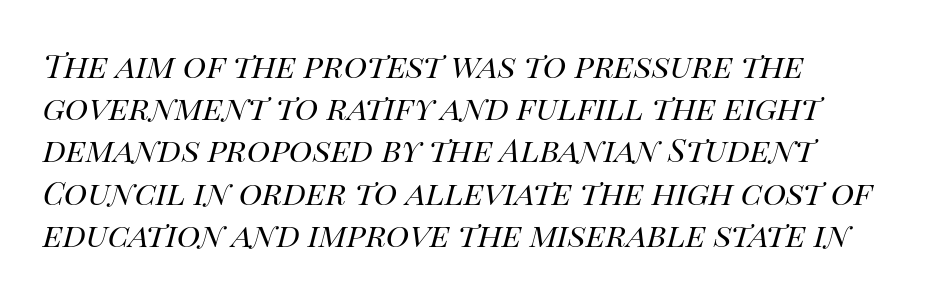
The image shows 32 px regular-weight type, italic (leaning right); set left-aligned, normal line spacing (1.32x), normal letter spacing, not underlined; high stroke contrast and a large x-height.
